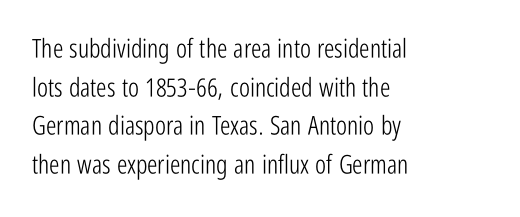
{"italic": "no", "bold": "no", "underline": "no", "align": "left", "line_spacing": "normal", "line_spacing_ratio": 1.49, "letter_spacing": "normal", "letter_spacing_em": 0.0, "glyph_px": 26}
